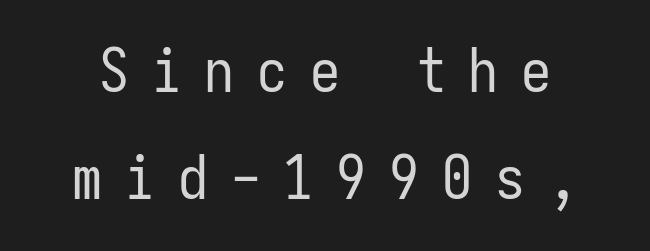
{"serif": "no", "italic": "no", "bold": "no", "weight": "regular", "width": "condensed", "stroke_contrast": "low", "x_height": "medium", "monospaced": "yes", "underline": "no", "line_spacing_ratio": 1.78, "letter_spacing": "wide", "letter_spacing_em": 0.38, "glyph_px": 60}
